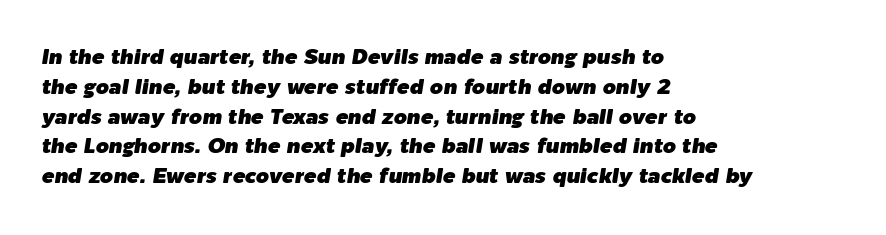
Q: Is the text italic (slanted)? A: Yes, it leans right by about 9 degrees.
Q: Is the text underlined? A: No.
Q: How is the paragraph aligned? A: Left-aligned.
Q: Is the spacing between letters normal or unusually wide? A: Normal.
Q: Is the spacing between lines tight, normal or loose? A: Normal.
